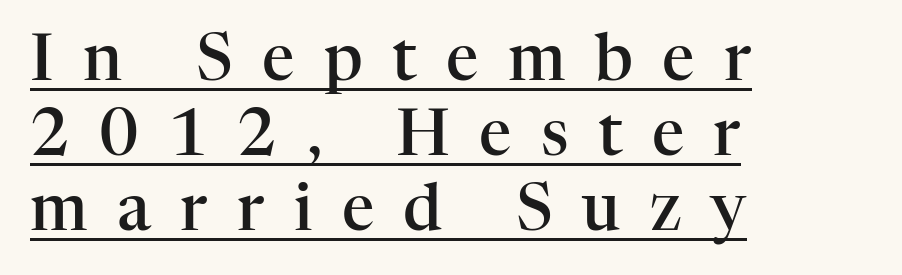
{"serif": "yes", "italic": "no", "bold": "semi", "weight": "semibold", "width": "normal", "stroke_contrast": "high", "x_height": "medium", "monospaced": "no", "underline": "yes", "align": "left", "line_spacing_ratio": 1.17, "letter_spacing": "wide", "letter_spacing_em": 0.46, "glyph_px": 64}
